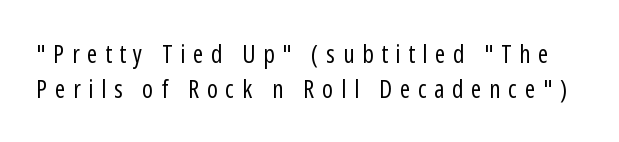
{"italic": "no", "bold": "no", "underline": "no", "line_spacing": "normal", "line_spacing_ratio": 1.4, "letter_spacing": "wide", "letter_spacing_em": 0.31, "glyph_px": 25}
